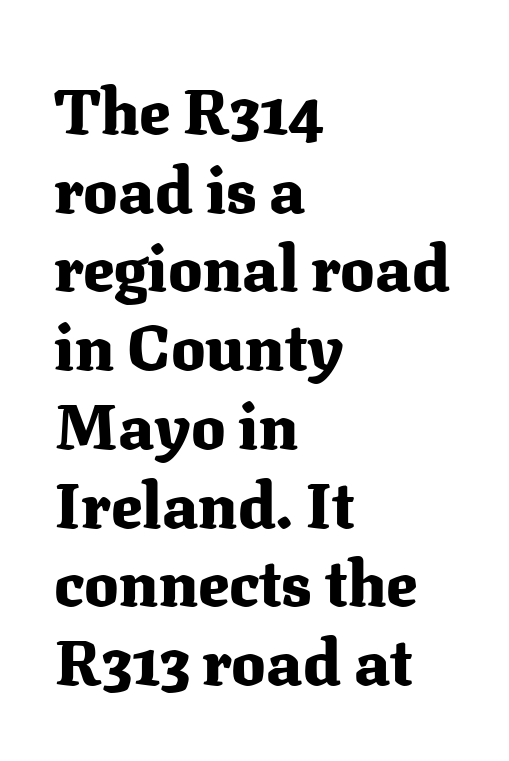
{"serif": "yes", "italic": "no", "bold": "yes", "weight": "heavy", "width": "normal", "stroke_contrast": "medium", "x_height": "medium", "monospaced": "no", "underline": "no", "align": "left", "line_spacing_ratio": 1.23, "letter_spacing": "normal", "letter_spacing_em": 0.0, "glyph_px": 64}
